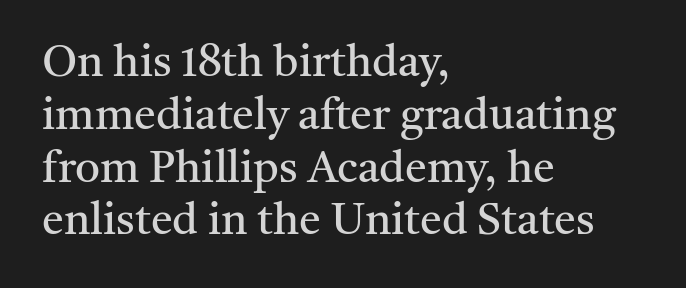
Type without underlining. Serif or sans? Serif — the stroke terminals have little feet. A typesetter would call this proportional, since set widths differ per character. No letter is thick-stroked: the sample isn't bold. Tall strokes in this sample are plumb rather than angled.
